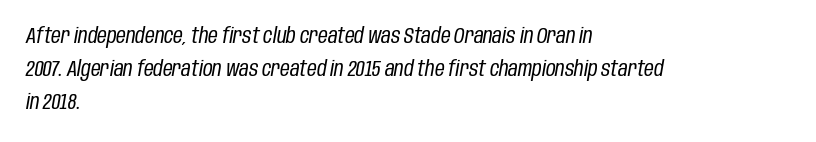
The image shows 21 px text type, italic (leaning right); set left-aligned, normal line spacing (1.58x), normal letter spacing, not underlined.
